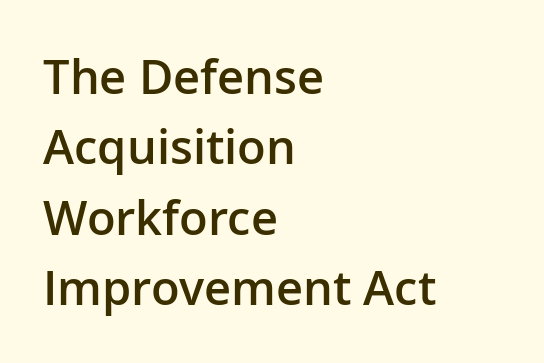
{"serif": "no", "italic": "no", "bold": "semi", "weight": "semibold", "width": "normal", "stroke_contrast": "low", "x_height": "medium", "monospaced": "no", "underline": "no", "align": "left", "line_spacing": "normal", "line_spacing_ratio": 1.5, "letter_spacing": "normal", "letter_spacing_em": 0.0, "glyph_px": 47}
